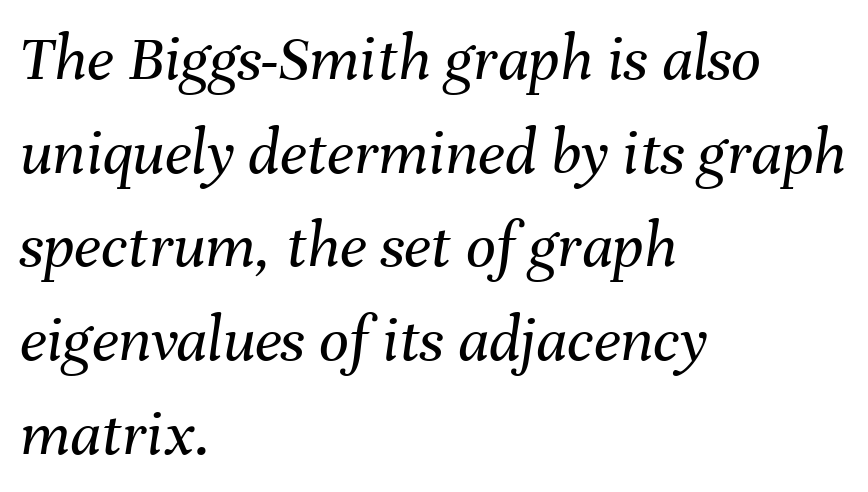
The image shows 66 px regular-weight type, italic (leaning right); set left-aligned, normal line spacing (1.42x), normal letter spacing, not underlined; medium stroke contrast and a medium x-height.
